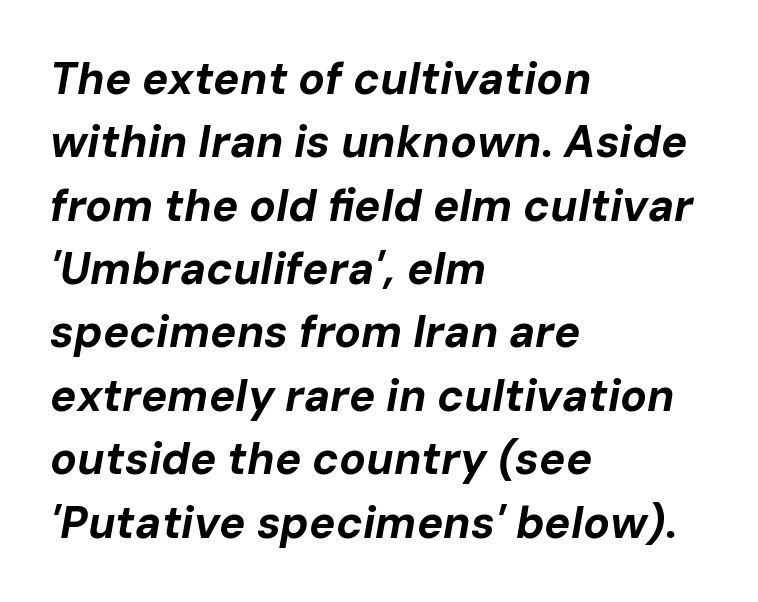
The image shows 44 px bold type, italic (leaning right); set left-aligned, normal line spacing (1.44x), normal letter spacing, not underlined; low stroke contrast and a medium x-height.
